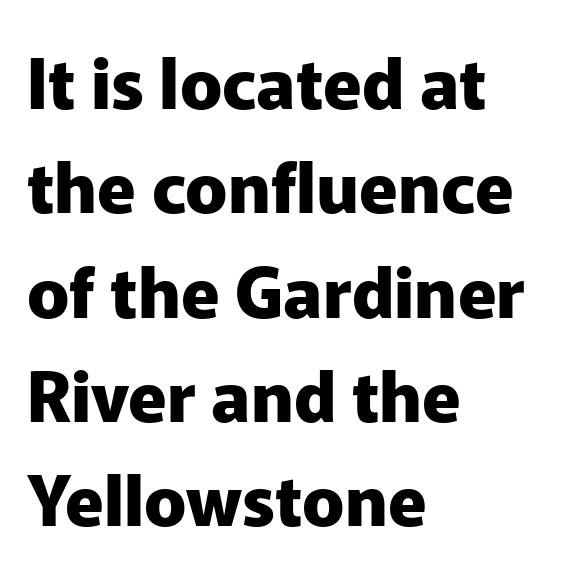
The image shows 70 px heavy sans-serif type, upright; set left-aligned, normal line spacing (1.49x), normal letter spacing, not underlined; low stroke contrast and a medium x-height.
